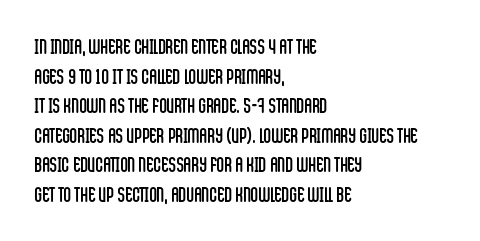
Quick note: underline off. Do the letters lean? They stand straight. The text block is weighted toward the left margin, trailing off unevenly rightward. This rendering leaves character spacing at its baseline value. Vertical spacing — default.
